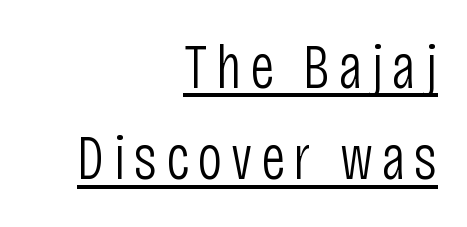
{"serif": "no", "italic": "no", "bold": "no", "weight": "light", "width": "condensed", "stroke_contrast": "low", "x_height": "large", "monospaced": "no", "underline": "yes", "align": "right", "line_spacing": "normal", "line_spacing_ratio": 1.47, "glyph_px": 62}
